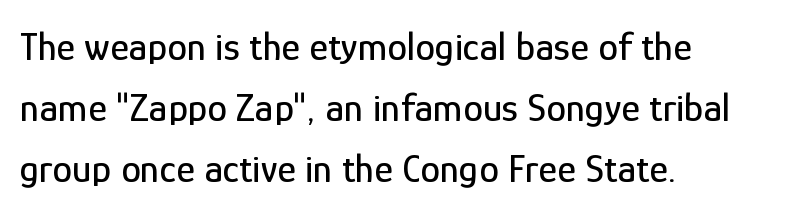
The image shows 40 px condensed sans-serif type, upright; set left-aligned, normal line spacing (1.52x), normal letter spacing, not underlined; low stroke contrast and a medium x-height.
